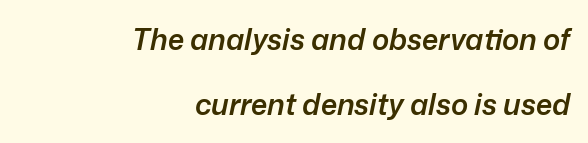
The image shows 29 px semibold type, italic (leaning right); set right-aligned, loose line spacing (2.23x), normal letter spacing, not underlined; low stroke contrast and a medium x-height.
